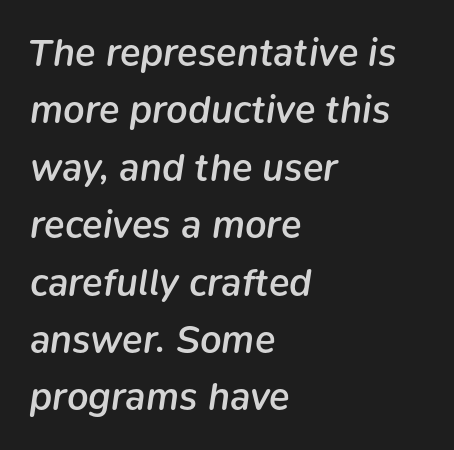
{"italic": "yes", "lean": "right", "slant_degrees": 9, "bold": "semi", "weight": "semibold", "width": "normal", "stroke_contrast": "low", "x_height": "medium", "monospaced": "no", "underline": "no", "align": "left", "line_spacing": "normal", "line_spacing_ratio": 1.51, "letter_spacing": "normal", "letter_spacing_em": 0.0, "glyph_px": 38}
